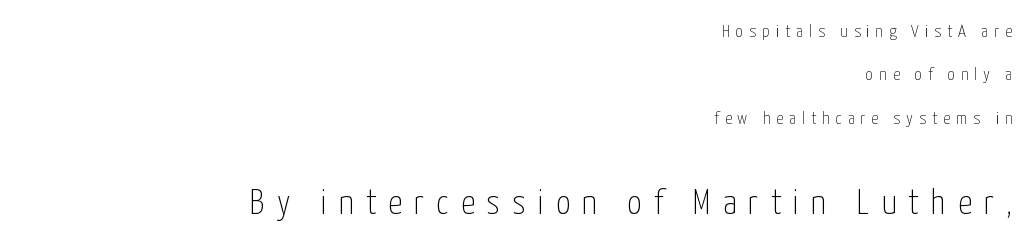
In CSS terms this would be text-align: right. The letters carry no serifs — their stems end cleanly without finishing strokes. Spacing verdict: proportional, widths tailored to each character. Italic? Not at all — the glyphs are vertical.
